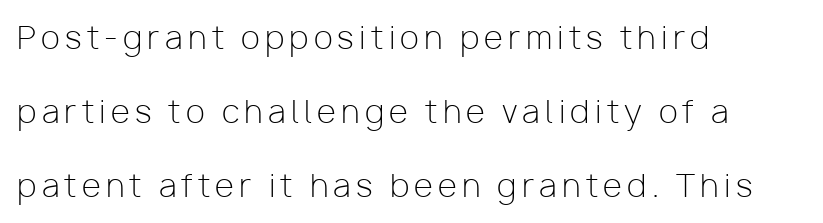
Think of a printed novel: that variable character pitch is what you see here. The rendering anchors every line to the left-hand side. No chunkiness to these letters — they're not bold. The lines are spread far apart with generous leading. Do the letters lean? They stand straight. Descenders are the only things crossing below the line.
